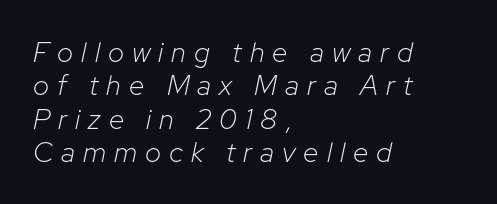
Q: Is the text bold? A: No.
Q: Is the text italic (slanted)? A: Yes, it leans right by about 12 degrees.
Q: Is the text underlined? A: No.
Q: How is the paragraph aligned? A: Left-aligned.
Q: Is the spacing between letters normal or unusually wide? A: Unusually wide.
Q: Width (condensed, normal, or wide)? A: Normal.
Q: Stroke contrast? A: Low.
Q: x-height? A: Medium.
Q: Monospaced? A: No.
